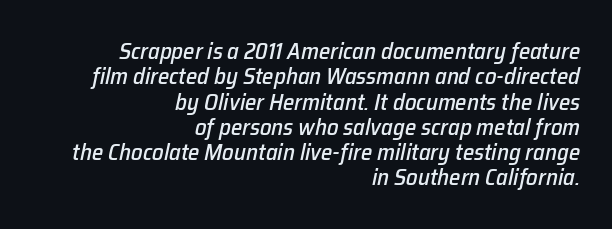
Observe the lean: these are italic letterforms. The letters sit at their default tracking, neither squeezed nor spread. The passage is arranged like a letterhead date or caption credit — flush right. The rendering uses a small line-height, squeezing the rows.
